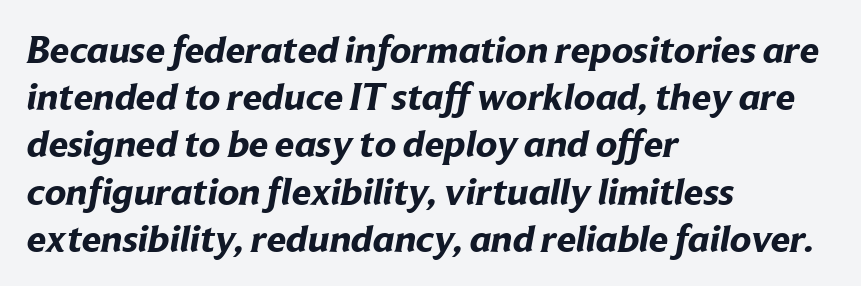
{"serif": "no", "bold": "yes", "weight": "bold", "width": "normal", "stroke_contrast": "low", "x_height": "medium", "monospaced": "no", "underline": "no", "align": "left", "line_spacing_ratio": 1.21, "letter_spacing": "normal", "letter_spacing_em": 0.0, "glyph_px": 39}
